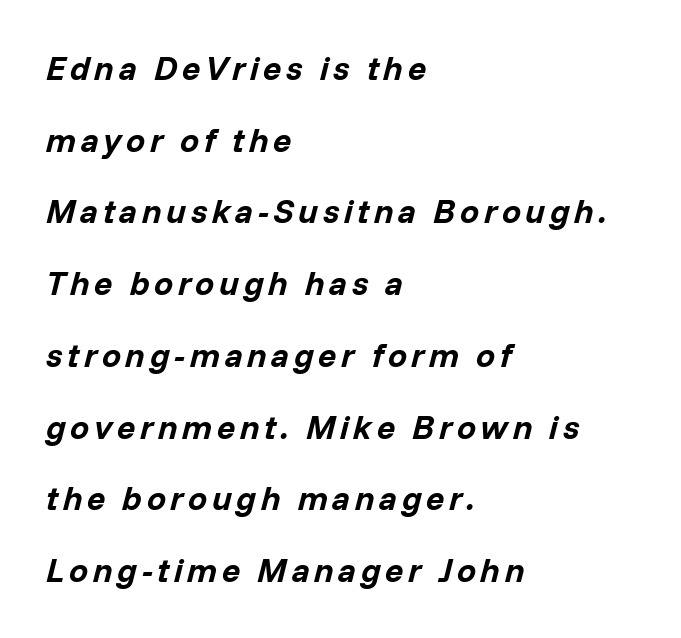
Q: Is the text bold? A: Yes.
Q: Is the text italic (slanted)? A: Yes, it leans right by about 14 degrees.
Q: Is the text underlined? A: No.
Q: How is the paragraph aligned? A: Left-aligned.
Q: Is the spacing between lines tight, normal or loose? A: Loose.
Q: Width (condensed, normal, or wide)? A: Normal.
Q: Stroke contrast? A: Low.
Q: x-height? A: Medium.
Q: Monospaced? A: No.
